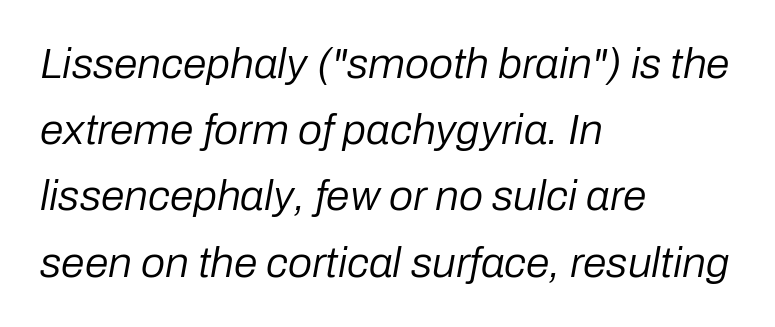
These lines sit exactly where default settings would place them. Counters stay open thanks to moderate or lighter strokes. Which margin do the lines hug? The left one — the right edge is uneven. You could not count columns in this text — the font is proportionally spaced. Unmarked baselines from the first word to the last. These lines were composed using italics.
